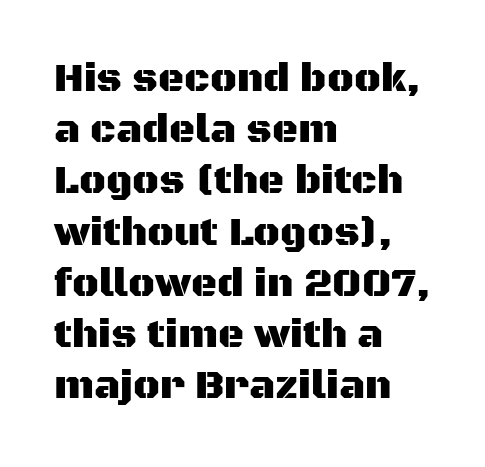
The passage shown has conventional tracking throughout. You could not count columns in this text — the font is proportionally spaced. Does the type have serifs? No, each stem ends abruptly. Typeset ragged right — the left edge is the straight one. Leading matches the norm, producing a regular column. The baseline area is clear.
